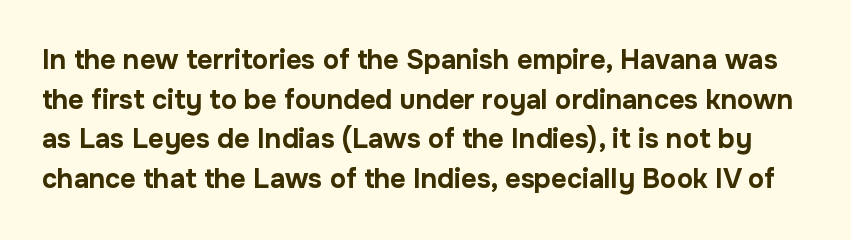
{"italic": "no", "bold": "yes", "underline": "no", "line_spacing": "normal", "line_spacing_ratio": 1.47, "letter_spacing": "normal", "letter_spacing_em": 0.0, "glyph_px": 27}
